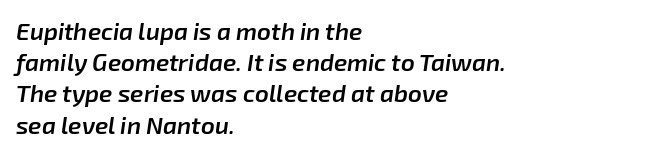
{"italic": "yes", "lean": "right", "slant_degrees": 8, "bold": "semi", "underline": "no", "align": "left", "line_spacing": "normal", "line_spacing_ratio": 1.3, "letter_spacing": "normal", "letter_spacing_em": 0.0, "glyph_px": 24}
